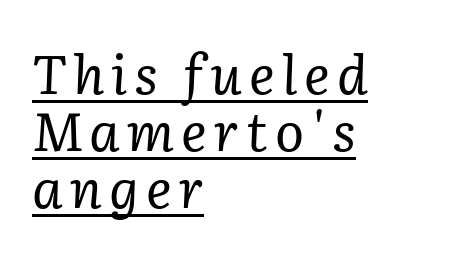
Q: Is the text bold? A: No.
Q: Is the text italic (slanted)? A: Yes, it leans right by about 2 degrees.
Q: Is the typeface a serif or a sans-serif typeface? A: Serif.
Q: Is the text underlined? A: Yes.
Q: How is the paragraph aligned? A: Left-aligned.
Q: Is the spacing between lines tight, normal or loose? A: Tight.
Q: Width (condensed, normal, or wide)? A: Normal.
Q: Stroke contrast? A: Low.
Q: x-height? A: Medium.
Q: Monospaced? A: No.
